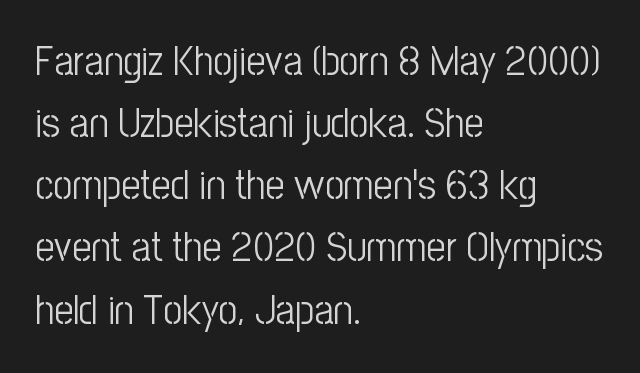
{"serif": "no", "italic": "no", "bold": "no", "weight": "light", "width": "condensed", "stroke_contrast": "low", "x_height": "medium", "monospaced": "no", "underline": "no", "align": "left", "line_spacing": "normal", "line_spacing_ratio": 1.48, "letter_spacing": "normal", "letter_spacing_em": 0.0, "glyph_px": 42}
